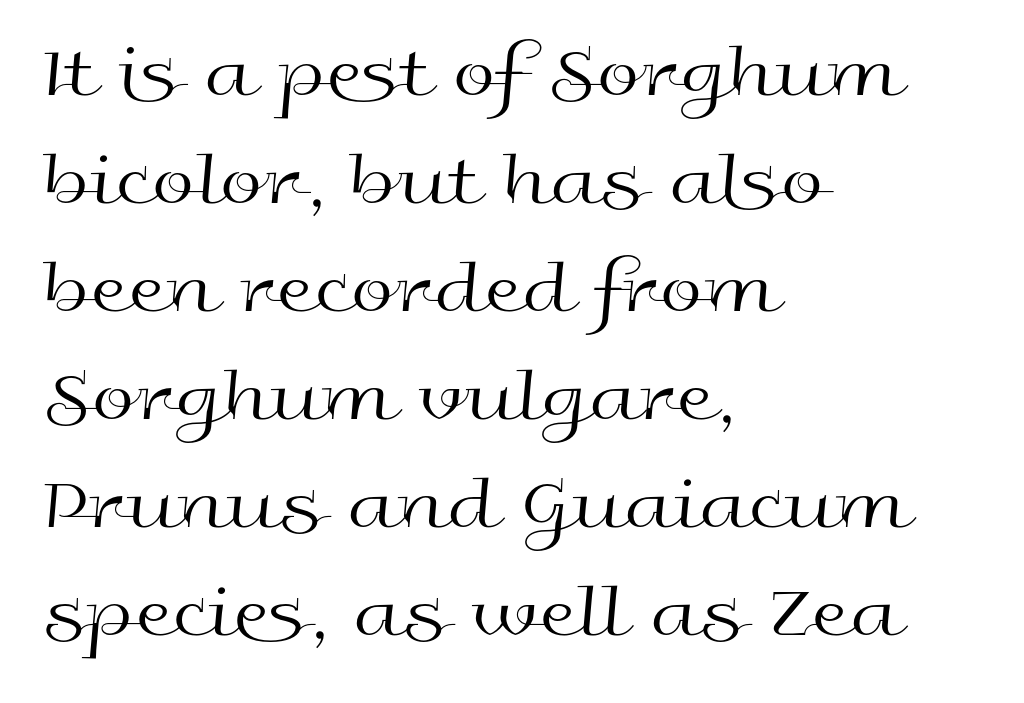
The image shows 76 px regular-weight, wide sans-serif type, upright; set left-aligned, normal line spacing (1.42x), normal letter spacing, not underlined; a medium x-height.
